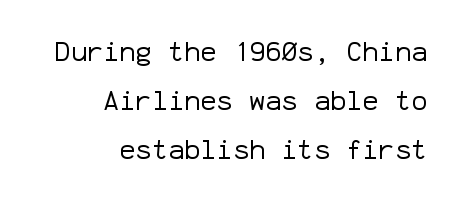
{"italic": "no", "bold": "no", "underline": "no", "align": "right", "line_spacing_ratio": 1.82, "letter_spacing": "normal", "letter_spacing_em": 0.0, "glyph_px": 27}
